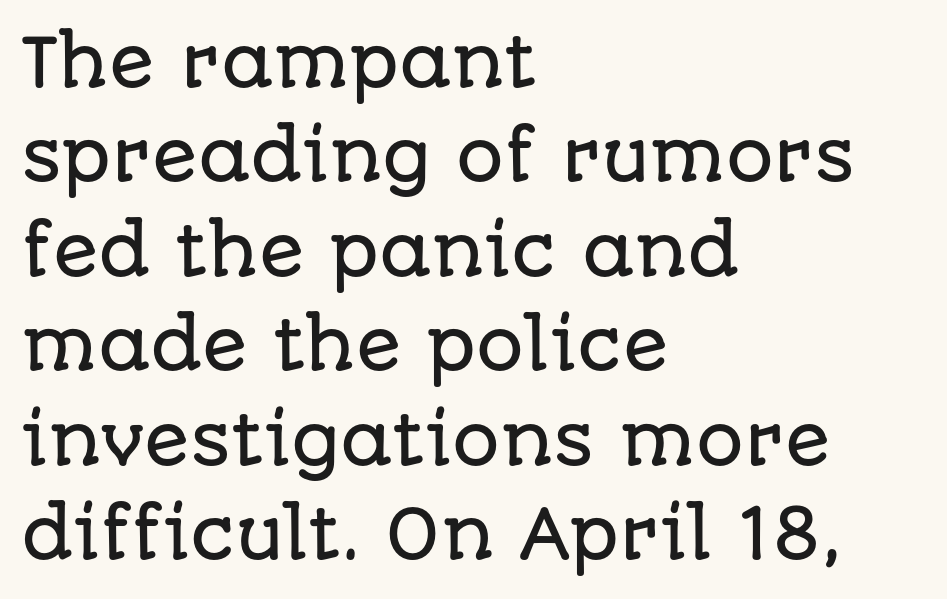
This rendering features lettering with no underline. Classification — sans serif. Proportional: the letters do not fall into vertical columns. The compositor pushed each line to the left boundary. A typesetter would mark this as roman, not italic. Inter-character spacing is left at the font's built-in metrics.
